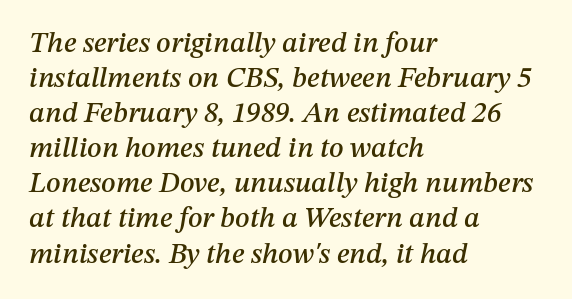
The image shows 29 px text type, italic (leaning right); set left-aligned, line spacing 1.21x, normal letter spacing, not underlined; medium stroke contrast and a medium x-height.
